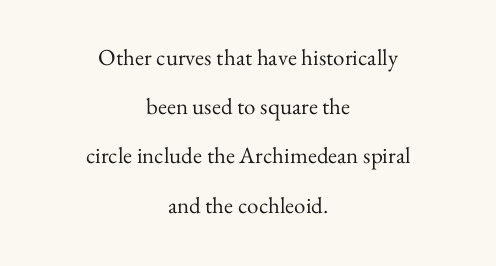
Q: Is the text bold? A: No.
Q: Is the text italic (slanted)? A: No, it is upright.
Q: Is the text underlined? A: No.
Q: How is the paragraph aligned? A: Centered.
Q: Is the spacing between letters normal or unusually wide? A: Normal.
Q: Is the spacing between lines tight, normal or loose? A: Loose.
